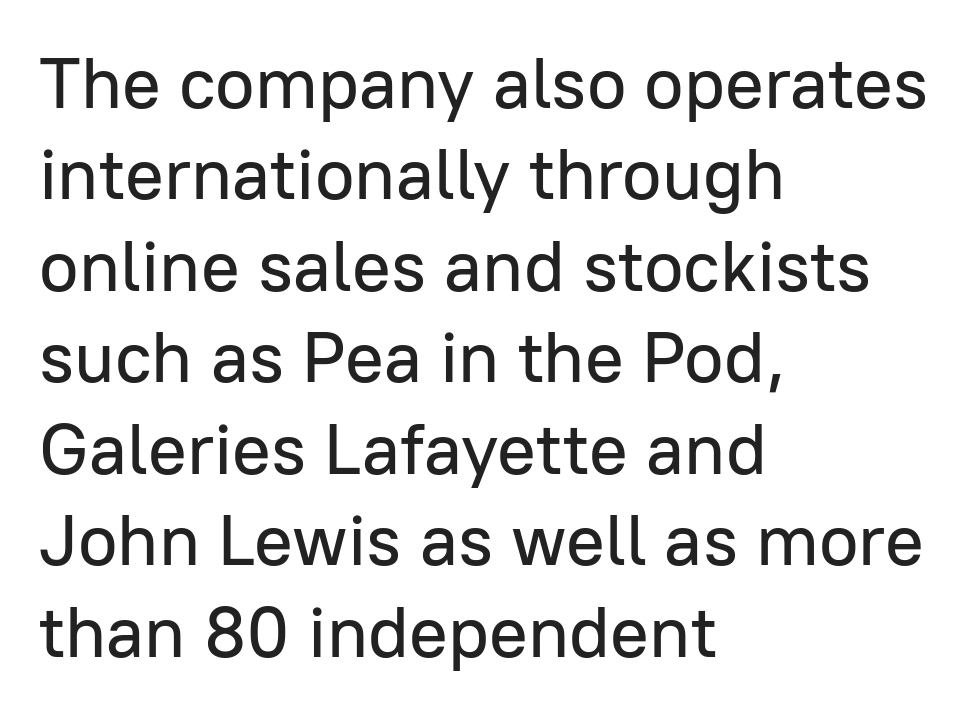
The image shows 72 px sans-serif type, upright; set left-aligned, normal line spacing (1.27x), normal letter spacing, not underlined; low stroke contrast and a medium x-height.
